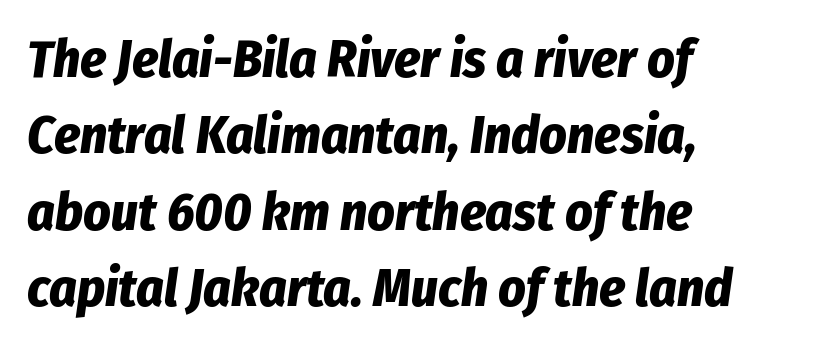
The image shows 53 px bold, condensed type, italic (leaning right); set left-aligned, normal line spacing (1.44x), normal letter spacing, not underlined; low stroke contrast and a medium x-height.
